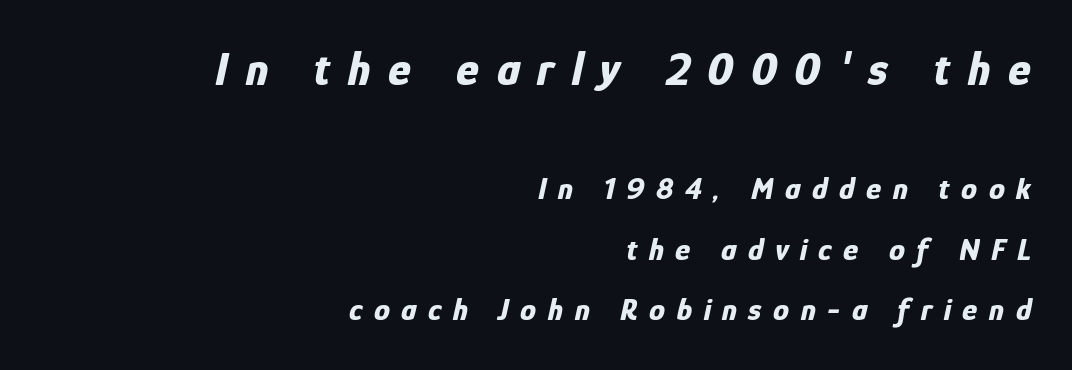
Q: Is the text bold? A: Yes.
Q: Is the text italic (slanted)? A: Yes, it leans right by about 12 degrees.
Q: Is the text underlined? A: No.
Q: How is the paragraph aligned? A: Right-aligned.
Q: Is the spacing between letters normal or unusually wide? A: Unusually wide.
Q: Which block of text is set in a larger size, the first (top) or the second (bottom)? A: The first (top) one.
Q: Width (condensed, normal, or wide)? A: Condensed.
Q: Stroke contrast? A: Low.
Q: x-height? A: Medium.
Q: Monospaced? A: No.
